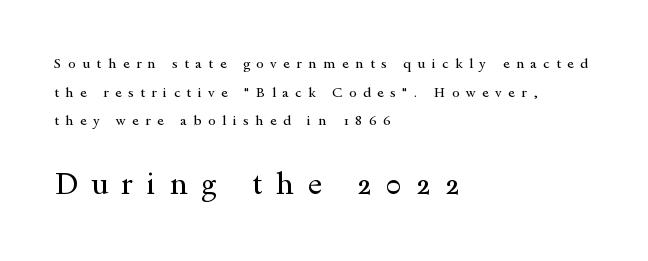
Q: Is the text bold? A: No.
Q: Is the text italic (slanted)? A: No, it is upright.
Q: Is the typeface a serif or a sans-serif typeface? A: Serif.
Q: Is the text underlined? A: No.
Q: How is the paragraph aligned? A: Left-aligned.
Q: Is the spacing between letters normal or unusually wide? A: Unusually wide.
Q: Is the spacing between lines tight, normal or loose? A: Loose.
Q: Which block of text is set in a larger size, the first (top) or the second (bottom)? A: The second (bottom) one.
Q: Width (condensed, normal, or wide)? A: Wide.
Q: x-height? A: Small.
Q: Monospaced? A: No.
